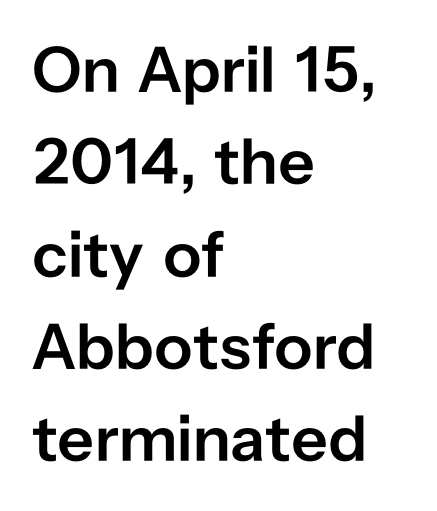
The image shows 65 px semibold sans-serif type, upright; set left-aligned, normal line spacing (1.42x), normal letter spacing, not underlined; low stroke contrast and a medium x-height.
